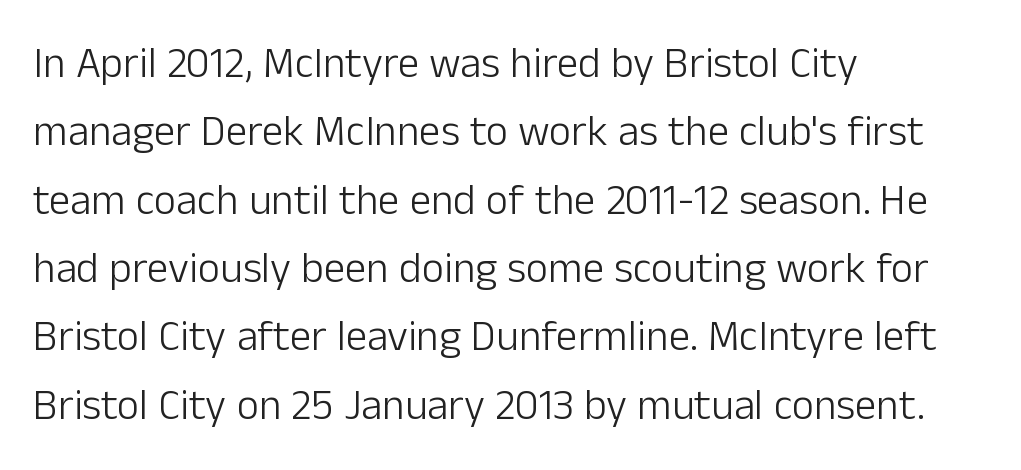
The image shows 43 px light sans-serif type, upright; set left-aligned, normal line spacing (1.59x), normal letter spacing, not underlined; low stroke contrast and a medium x-height.
